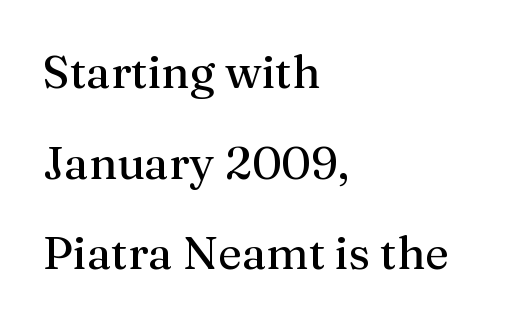
Q: Is the text bold? A: No.
Q: Is the text italic (slanted)? A: No, it is upright.
Q: Is the typeface a serif or a sans-serif typeface? A: Serif.
Q: Is the text underlined? A: No.
Q: How is the paragraph aligned? A: Left-aligned.
Q: Is the spacing between letters normal or unusually wide? A: Normal.
Q: Is the spacing between lines tight, normal or loose? A: Loose.
Q: Width (condensed, normal, or wide)? A: Normal.
Q: Stroke contrast? A: Medium.
Q: x-height? A: Medium.
Q: Monospaced? A: No.
